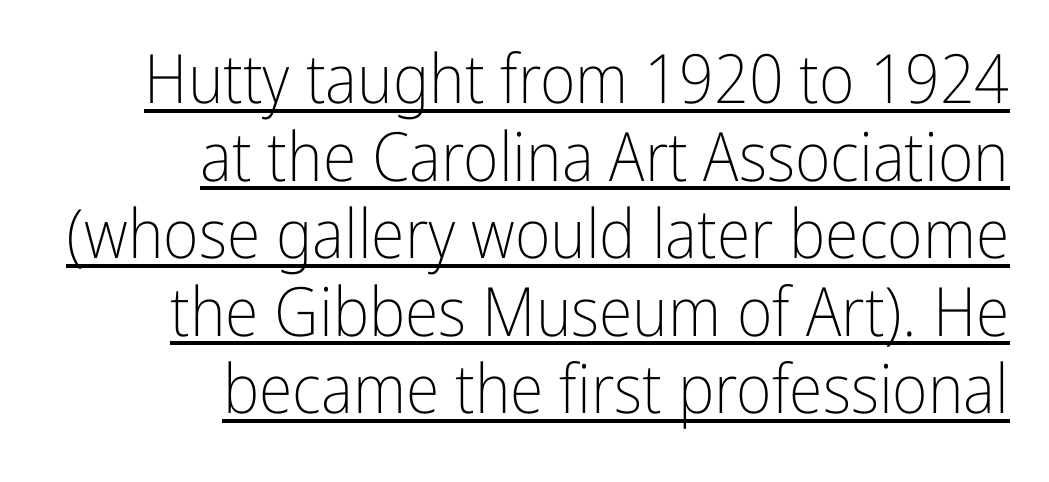
In terms of letterform style, serifs are entirely absent. Teacher's note: observe the even right margin — that is flush-right alignment. The rendering uses a small line-height, squeezing the rows. If you drew a line through each stem, it would be perfectly vertical. You could not count columns in this text — the font is proportionally spaced.
